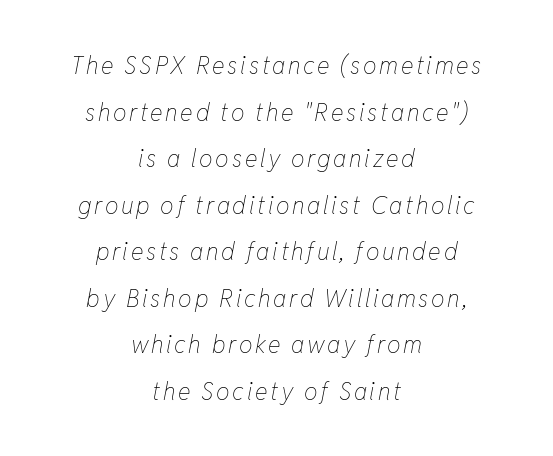
Notice how the passage keeps no hard edge, just a central spine. Underlining? Definitely not there. If you measured baseline to baseline, you'd find a long distance. Weight class: somewhere from thin through regular. Rendered with sloped, italic letterforms.
